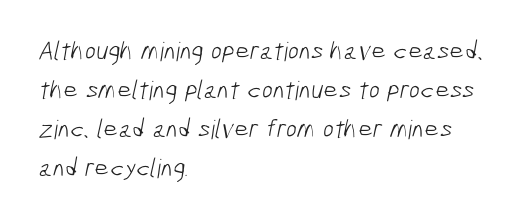
{"bold": "no", "underline": "no", "align": "left", "line_spacing": "normal", "line_spacing_ratio": 1.5, "letter_spacing": "normal", "letter_spacing_em": 0.0, "glyph_px": 26}
